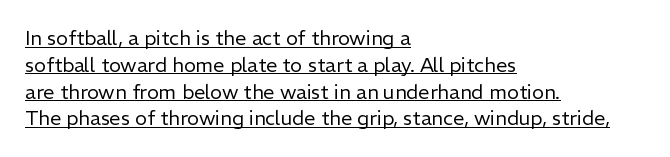
The image shows 20 px text type, upright; set left-aligned, normal line spacing (1.34x), normal letter spacing, underlined.
